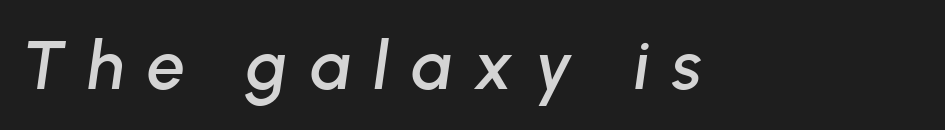
Q: Is the text italic (slanted)? A: Yes, it leans right by about 8 degrees.
Q: Is the text underlined? A: No.
Q: Is the spacing between letters normal or unusually wide? A: Unusually wide.
Q: Width (condensed, normal, or wide)? A: Normal.
Q: Stroke contrast? A: Low.
Q: x-height? A: Medium.
Q: Monospaced? A: No.
